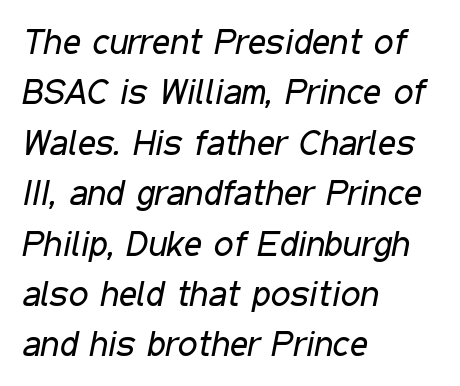
Q: Is the text bold? A: No.
Q: Is the text italic (slanted)? A: Yes, it leans right by about 11 degrees.
Q: Is the text underlined? A: No.
Q: How is the paragraph aligned? A: Left-aligned.
Q: Is the spacing between letters normal or unusually wide? A: Normal.
Q: Is the spacing between lines tight, normal or loose? A: Normal.
Q: Width (condensed, normal, or wide)? A: Condensed.
Q: Stroke contrast? A: Low.
Q: x-height? A: Medium.
Q: Monospaced? A: No.
